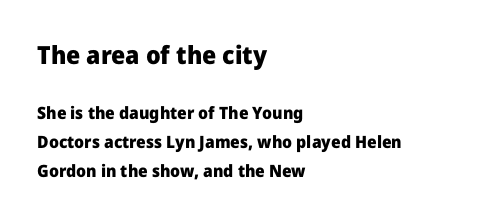
The image shows 25 px bold type, upright; set left-aligned, line spacing 1.71x, normal letter spacing, not underlined; the first (top) block is 1.47x larger.
